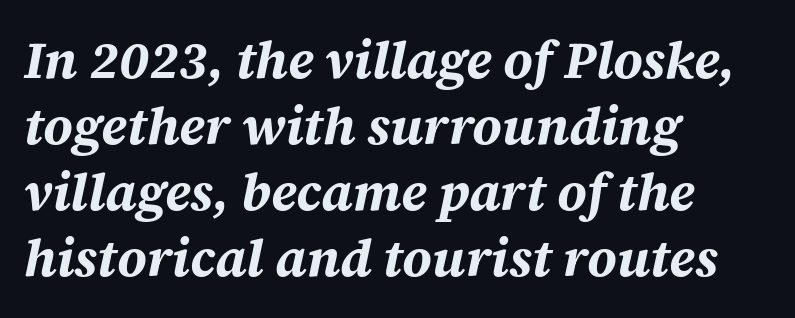
{"italic": "yes", "lean": "right", "slant_degrees": 12, "bold": "yes", "weight": "bold", "width": "normal", "stroke_contrast": "medium", "x_height": "large", "monospaced": "no", "underline": "no", "align": "left", "line_spacing": "normal", "line_spacing_ratio": 1.27, "letter_spacing": "normal", "letter_spacing_em": 0.0, "glyph_px": 52}
